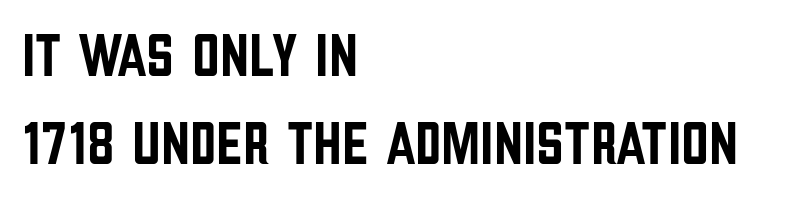
{"serif": "no", "italic": "no", "width": "condensed", "stroke_contrast": "low", "x_height": "large", "monospaced": "no", "underline": "no", "align": "left", "line_spacing": "normal", "line_spacing_ratio": 1.45, "letter_spacing": "normal", "letter_spacing_em": 0.0, "glyph_px": 61}
